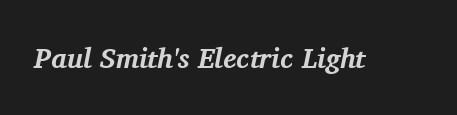
{"serif": "yes", "italic": "yes", "lean": "right", "slant_degrees": 11, "bold": "yes", "weight": "bold", "width": "normal", "stroke_contrast": "medium", "x_height": "medium", "monospaced": "no", "underline": "no", "letter_spacing": "normal", "letter_spacing_em": 0.0, "glyph_px": 28}
